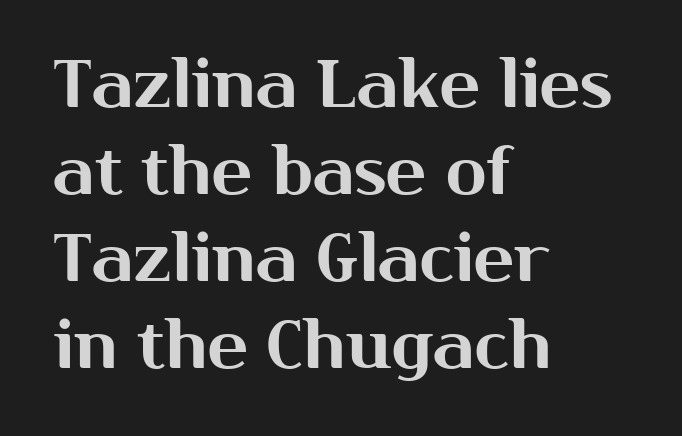
The image shows 67 px sans-serif type, upright; set left-aligned, normal line spacing (1.3x), normal letter spacing, not underlined; medium stroke contrast and a medium x-height.
